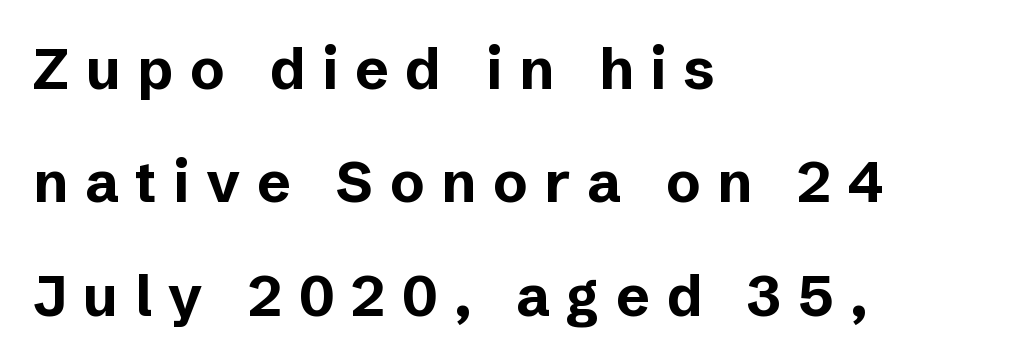
The image shows 57 px bold sans-serif type, upright; set left-aligned, loose line spacing (1.99x), unusually wide letter spacing (+0.29 em), not underlined; low stroke contrast and a medium x-height.
